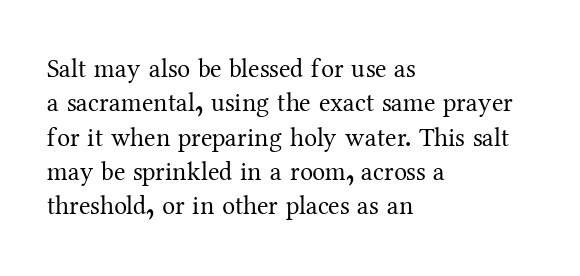
The image shows 26 px text type, upright; set left-aligned, normal line spacing (1.32x), normal letter spacing, not underlined.
